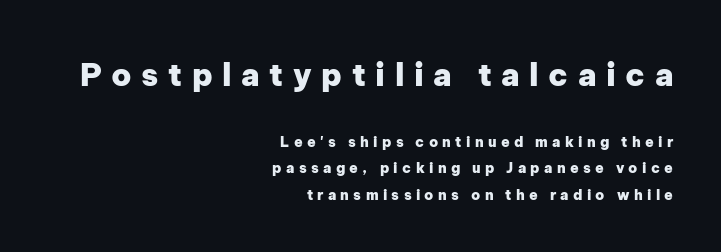
{"serif": "no", "italic": "no", "bold": "yes", "weight": "heavy", "width": "normal", "stroke_contrast": "low", "x_height": "medium", "monospaced": "no", "underline": "no", "align": "right", "line_spacing_ratio": 1.86, "letter_spacing": "wide", "letter_spacing_em": 0.31, "larger_block": "first", "size_ratio": 2.21, "glyph_px": 31}
